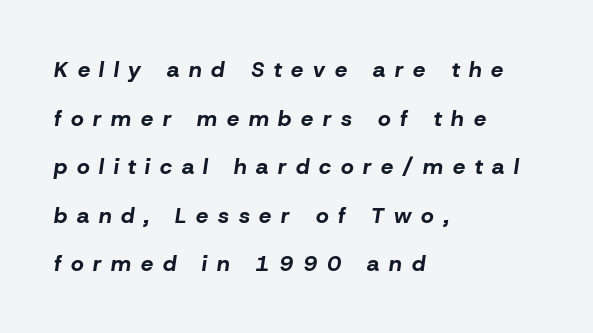
The gap between lines stays unmarked. Rendered with sloped, italic letterforms. The letters are spread apart with noticeably loose tracking. This sample trades compactness for vertical openness between lines. Compared with an ordinary text face, these strokes are far heavier — a full bold.
